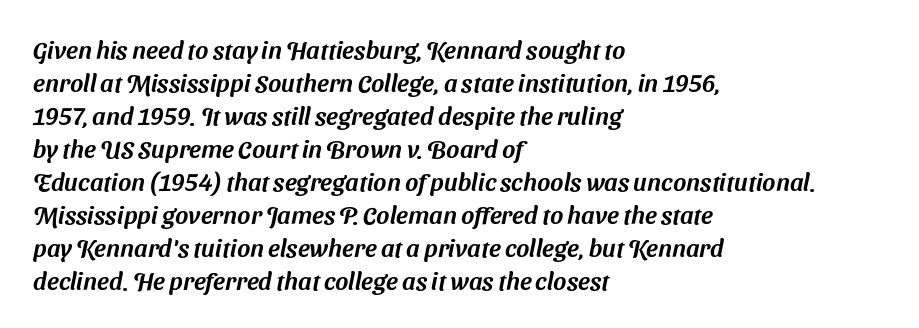
{"underline": "no", "align": "left", "line_spacing": "normal", "line_spacing_ratio": 1.32, "letter_spacing": "normal", "letter_spacing_em": 0.0, "glyph_px": 25}
